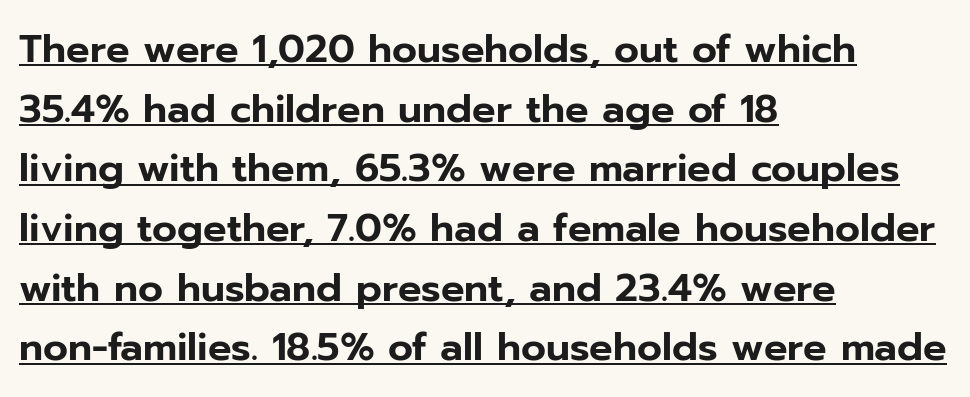
The image shows 39 px sans-serif type, upright; set left-aligned, normal line spacing (1.53x), normal letter spacing, underlined; low stroke contrast and a medium x-height.
